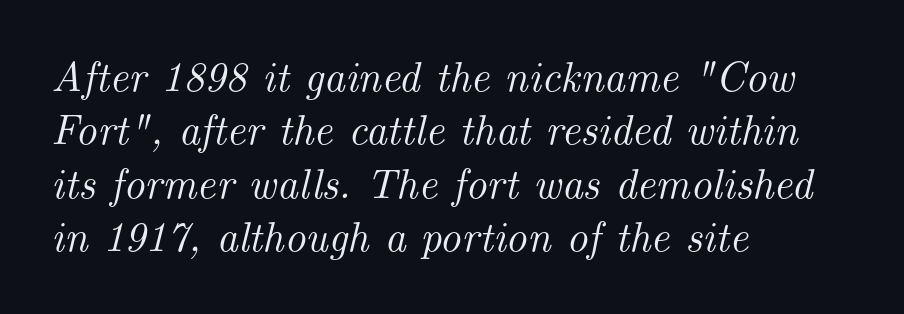
{"serif": "yes", "italic": "yes", "lean": "right", "slant_degrees": 14, "width": "normal", "stroke_contrast": "medium", "x_height": "small", "monospaced": "no", "underline": "no", "align": "left", "line_spacing": "normal", "line_spacing_ratio": 1.27, "letter_spacing": "normal", "letter_spacing_em": 0.0, "glyph_px": 42}
